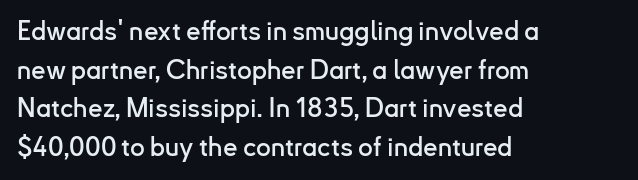
Q: Is the text italic (slanted)? A: No, it is upright.
Q: Is the text underlined? A: No.
Q: How is the paragraph aligned? A: Left-aligned.
Q: Is the spacing between letters normal or unusually wide? A: Normal.
Q: Is the spacing between lines tight, normal or loose? A: Normal.
